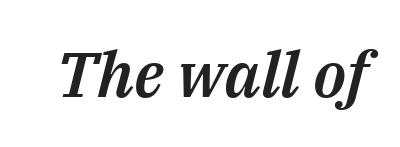
{"italic": "yes", "lean": "right", "slant_degrees": 14, "width": "normal", "stroke_contrast": "medium", "x_height": "medium", "monospaced": "no", "underline": "no", "letter_spacing": "normal", "letter_spacing_em": 0.0, "glyph_px": 63}
